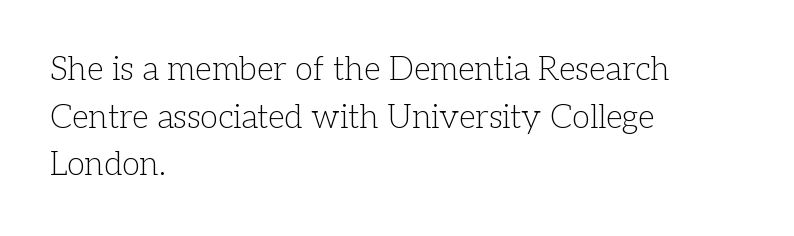
The image shows 33 px light serif type, upright; set left-aligned, normal line spacing (1.44x), normal letter spacing, not underlined; low stroke contrast and a medium x-height.
